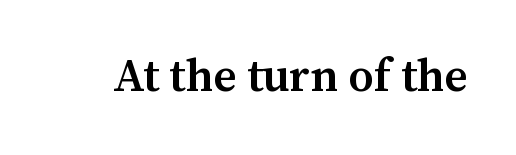
Is this a sans? No — the strokes have serifs. Standard letterfit; no display-style spreading of the glyphs. The passage shown is not underscored anywhere. Think of a printed novel: that variable character pitch is what you see here.
